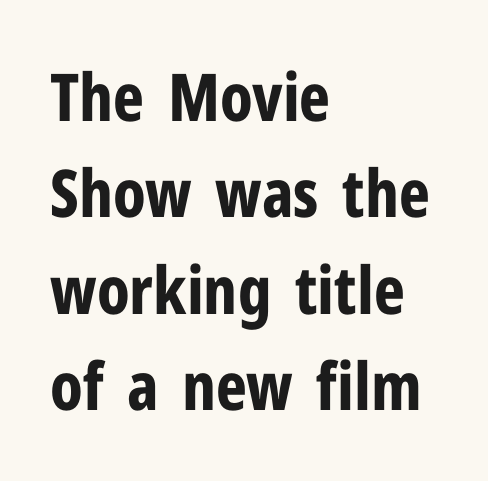
The image shows 66 px bold, condensed sans-serif type, upright; set left-aligned, normal line spacing (1.46x), normal letter spacing, not underlined; low stroke contrast and a medium x-height.
